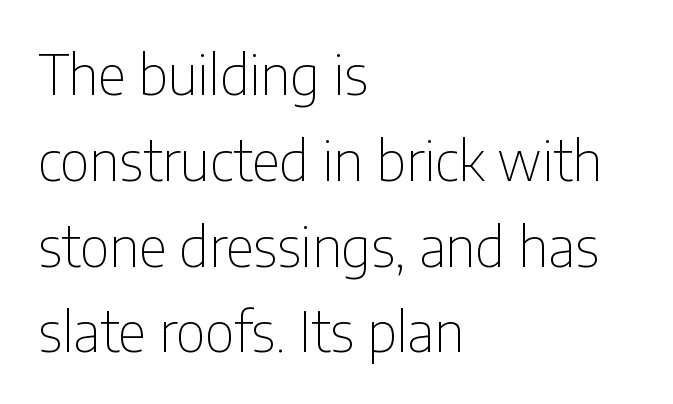
Q: Is the text bold? A: No.
Q: Is the text italic (slanted)? A: No, it is upright.
Q: Is the typeface a serif or a sans-serif typeface? A: Sans-serif.
Q: Is the text underlined? A: No.
Q: How is the paragraph aligned? A: Left-aligned.
Q: Is the spacing between letters normal or unusually wide? A: Normal.
Q: Is the spacing between lines tight, normal or loose? A: Normal.
Q: Width (condensed, normal, or wide)? A: Condensed.
Q: Stroke contrast? A: Low.
Q: x-height? A: Medium.
Q: Monospaced? A: No.
